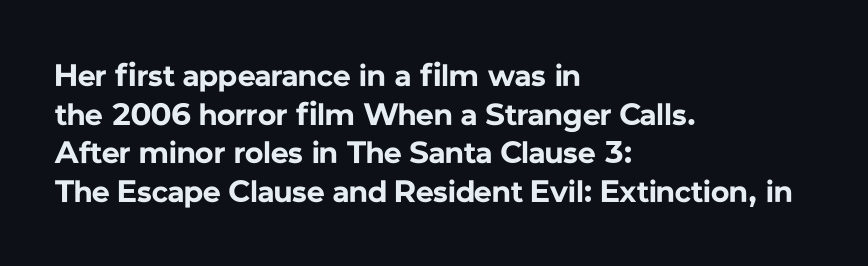
{"serif": "no", "italic": "no", "bold": "yes", "weight": "bold", "width": "normal", "stroke_contrast": "low", "x_height": "medium", "monospaced": "no", "underline": "no", "align": "left", "line_spacing": "normal", "line_spacing_ratio": 1.25, "letter_spacing": "normal", "letter_spacing_em": 0.0, "glyph_px": 31}
